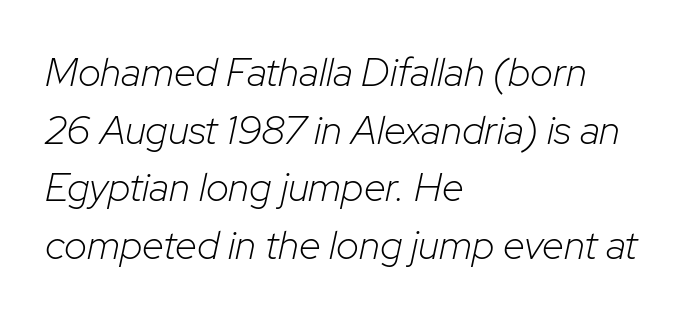
The image shows 40 px light type, italic (leaning right); set left-aligned, normal line spacing (1.44x), normal letter spacing, not underlined; low stroke contrast and a medium x-height.
